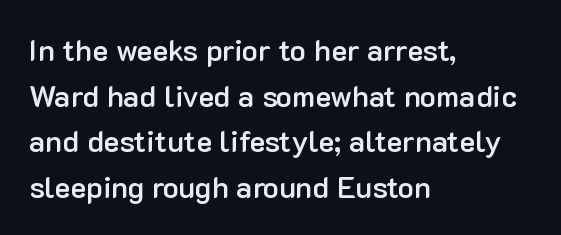
Q: Is the text bold? A: Semi-bold.
Q: Is the text italic (slanted)? A: No, it is upright.
Q: Is the typeface a serif or a sans-serif typeface? A: Sans-serif.
Q: Is the text underlined? A: No.
Q: How is the paragraph aligned? A: Left-aligned.
Q: Is the spacing between letters normal or unusually wide? A: Normal.
Q: Is the spacing between lines tight, normal or loose? A: Normal.
Q: Width (condensed, normal, or wide)? A: Normal.
Q: Stroke contrast? A: Low.
Q: x-height? A: Medium.
Q: Monospaced? A: No.
